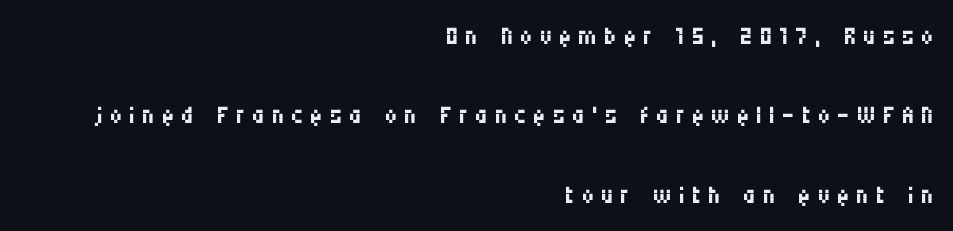
The image shows 35 px regular-weight, condensed sans-serif type, upright; set right-aligned, loose line spacing (2.27x), not underlined; medium stroke contrast and a large x-height.
